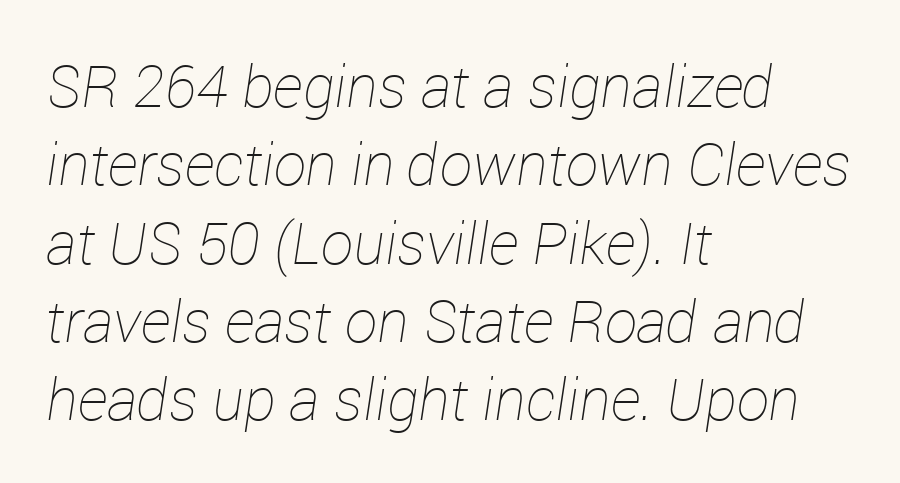
{"italic": "yes", "lean": "right", "slant_degrees": 12, "bold": "no", "weight": "thin", "width": "normal", "stroke_contrast": "low", "x_height": "medium", "monospaced": "no", "underline": "no", "align": "left", "line_spacing": "normal", "line_spacing_ratio": 1.35, "letter_spacing": "normal", "letter_spacing_em": 0.0, "glyph_px": 58}
